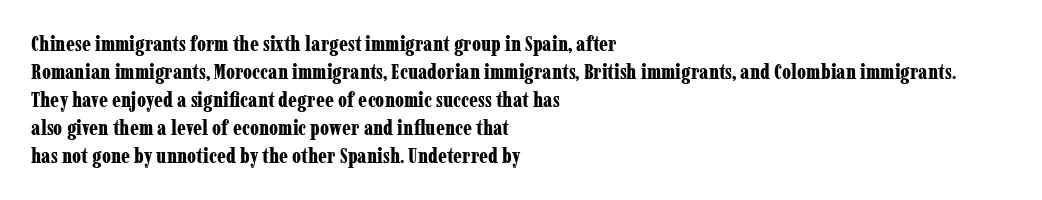
The image shows 21 px bold type, upright; set left-aligned, normal line spacing (1.33x), normal letter spacing, not underlined.
